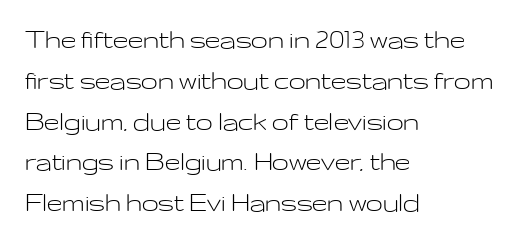
{"serif": "no", "italic": "no", "bold": "no", "weight": "light", "width": "wide", "stroke_contrast": "low", "x_height": "medium", "monospaced": "no", "underline": "no", "align": "left", "line_spacing": "normal", "line_spacing_ratio": 1.36, "letter_spacing": "normal", "letter_spacing_em": 0.0, "glyph_px": 30}
